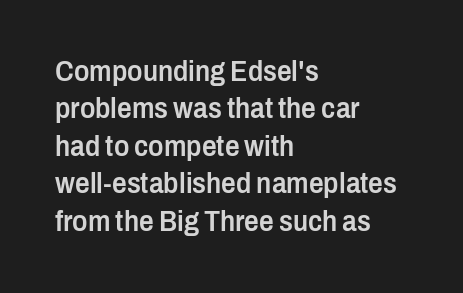
The image shows 29 px semibold, condensed sans-serif type, upright; set left-aligned, normal line spacing (1.29x), normal letter spacing, not underlined; low stroke contrast and a medium x-height.
